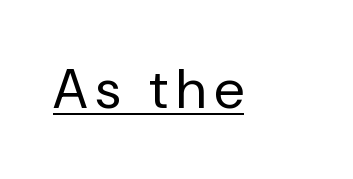
{"serif": "no", "italic": "no", "bold": "no", "weight": "regular", "width": "normal", "stroke_contrast": "low", "x_height": "medium", "monospaced": "no", "underline": "yes", "glyph_px": 55}
